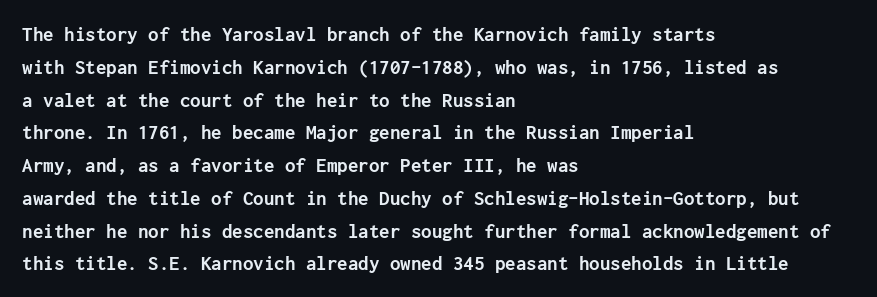
{"italic": "no", "bold": "yes", "underline": "no", "align": "left", "line_spacing": "normal", "line_spacing_ratio": 1.56, "letter_spacing": "normal", "letter_spacing_em": 0.0, "glyph_px": 21}
